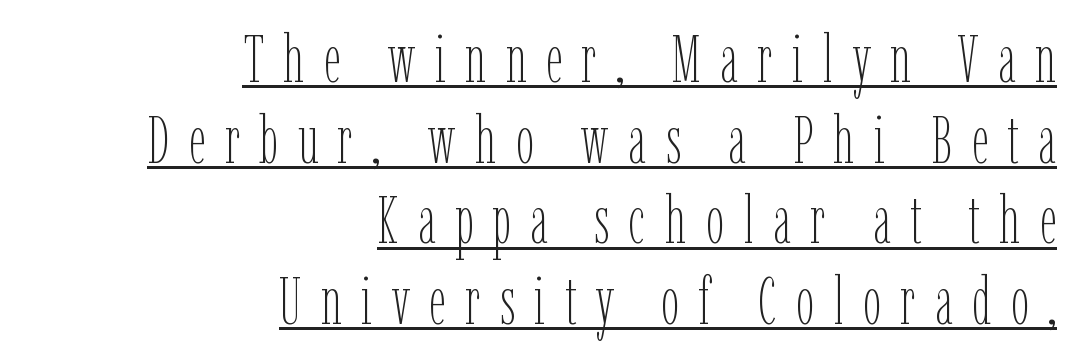
{"italic": "no", "bold": "no", "weight": "thin", "width": "condensed", "stroke_contrast": "low", "x_height": "medium", "monospaced": "no", "underline": "yes", "align": "right", "line_spacing_ratio": 1.22, "letter_spacing": "wide", "letter_spacing_em": 0.29, "glyph_px": 66}
